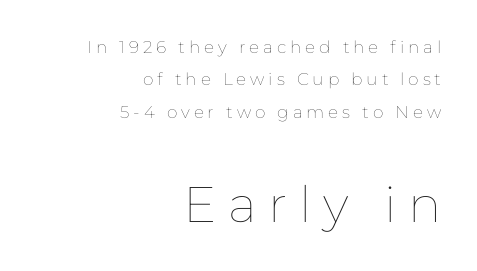
The image shows 50 px thin type, upright; set right-aligned, loose line spacing (1.9x), unusually wide letter spacing (+0.23 em), not underlined; the second (bottom) block is 2.94x larger; low stroke contrast and a medium x-height.
